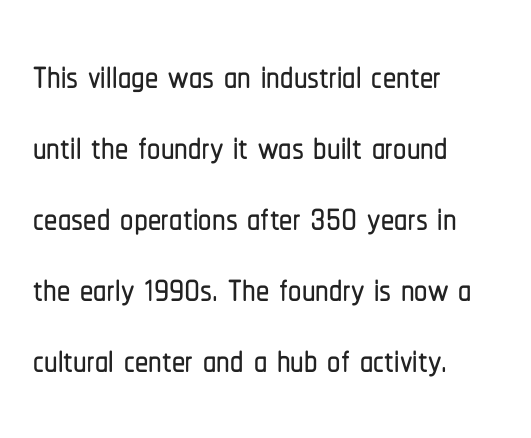
Q: Is the text italic (slanted)? A: No, it is upright.
Q: Is the typeface a serif or a sans-serif typeface? A: Sans-serif.
Q: Is the text underlined? A: No.
Q: How is the paragraph aligned? A: Left-aligned.
Q: Is the spacing between letters normal or unusually wide? A: Normal.
Q: Is the spacing between lines tight, normal or loose? A: Normal.
Q: Width (condensed, normal, or wide)? A: Condensed.
Q: Stroke contrast? A: Low.
Q: x-height? A: Medium.
Q: Monospaced? A: No.
